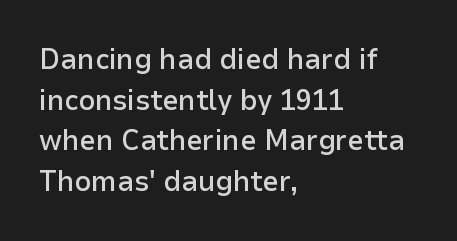
Q: Is the text bold? A: Semi-bold.
Q: Is the text italic (slanted)? A: No, it is upright.
Q: Is the typeface a serif or a sans-serif typeface? A: Sans-serif.
Q: Is the text underlined? A: No.
Q: How is the paragraph aligned? A: Left-aligned.
Q: Is the spacing between letters normal or unusually wide? A: Normal.
Q: Is the spacing between lines tight, normal or loose? A: Normal.
Q: Width (condensed, normal, or wide)? A: Normal.
Q: Stroke contrast? A: Low.
Q: x-height? A: Medium.
Q: Monospaced? A: No.
